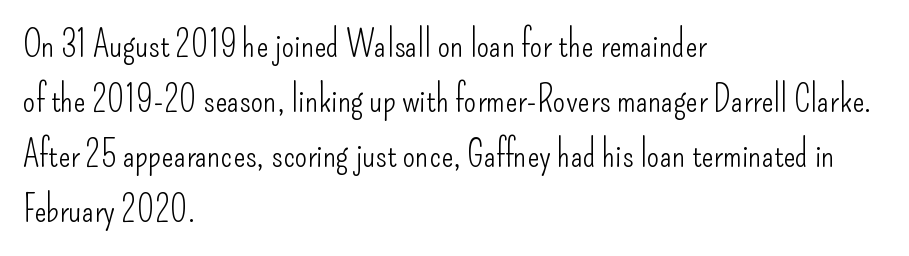
The image shows 36 px light, condensed sans-serif type, upright; set left-aligned, normal line spacing (1.53x), normal letter spacing, not underlined; low stroke contrast and a small x-height.
